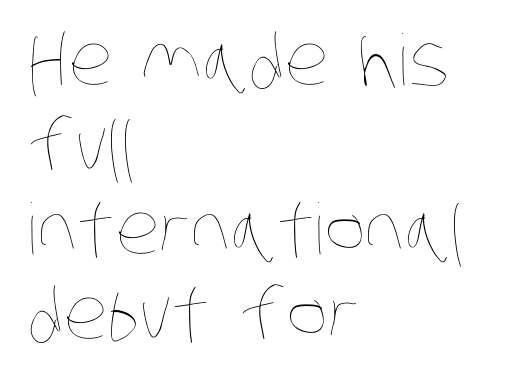
The image shows 70 px thin, condensed type; set left-aligned, line spacing 1.21x, normal letter spacing, not underlined; low stroke contrast and a large x-height.
